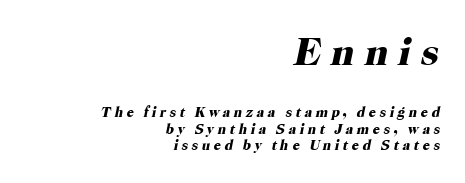
Q: Is the text bold? A: Yes.
Q: Is the text italic (slanted)? A: Yes, it leans right by about 12 degrees.
Q: Is the typeface a serif or a sans-serif typeface? A: Serif.
Q: Is the text underlined? A: No.
Q: How is the paragraph aligned? A: Right-aligned.
Q: Is the spacing between letters normal or unusually wide? A: Unusually wide.
Q: Which block of text is set in a larger size, the first (top) or the second (bottom)? A: The first (top) one.
Q: Width (condensed, normal, or wide)? A: Normal.
Q: Stroke contrast? A: High.
Q: x-height? A: Medium.
Q: Monospaced? A: No.
